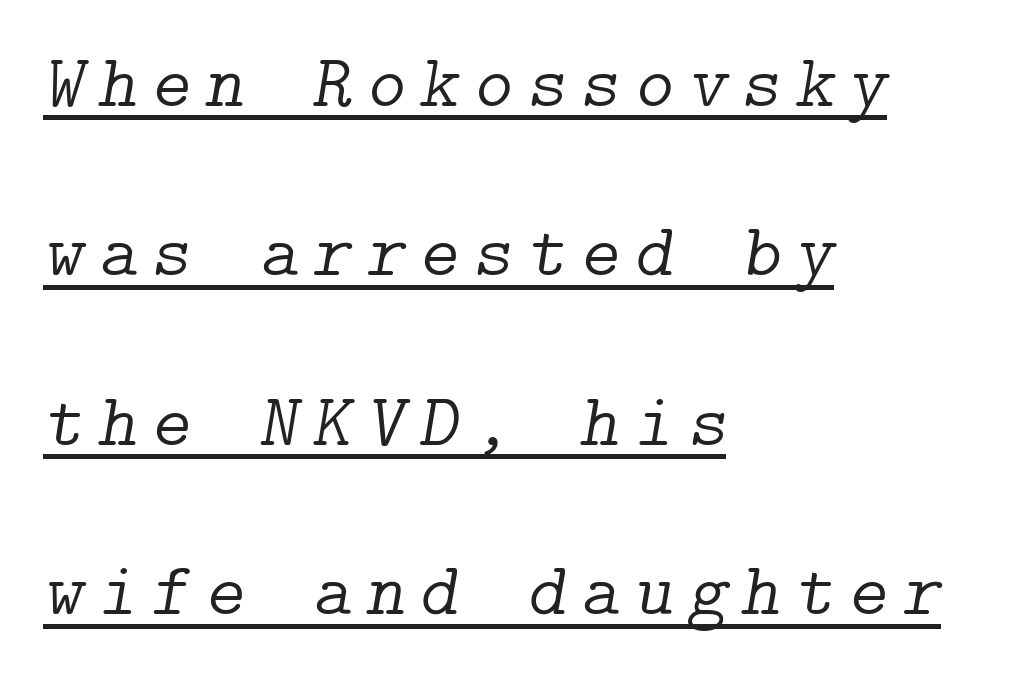
The image shows 75 px light serif type, italic (leaning right); set left-aligned, loose line spacing (2.26x), underlined; low stroke contrast and a medium x-height.
